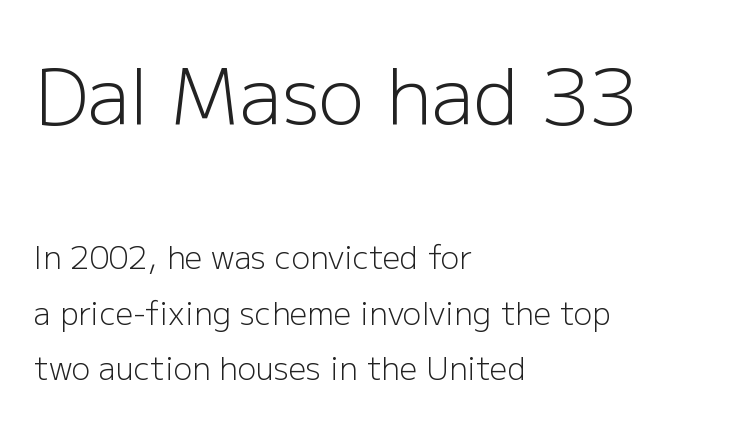
The image shows 77 px light sans-serif type, upright; set left-aligned, line spacing 1.79x, normal letter spacing, not underlined; the first (top) block is 2.48x larger; low stroke contrast and a medium x-height.
